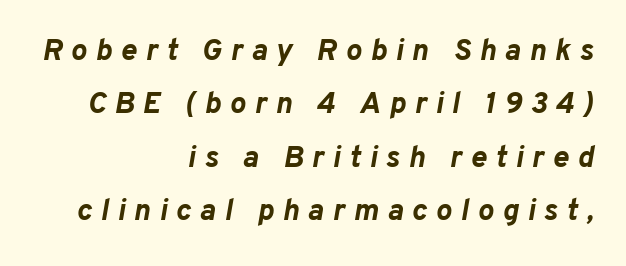
The image shows 30 px bold type, italic (leaning right); set right-aligned, line spacing 1.78x, unusually wide letter spacing (+0.29 em), not underlined; low stroke contrast and a medium x-height.
